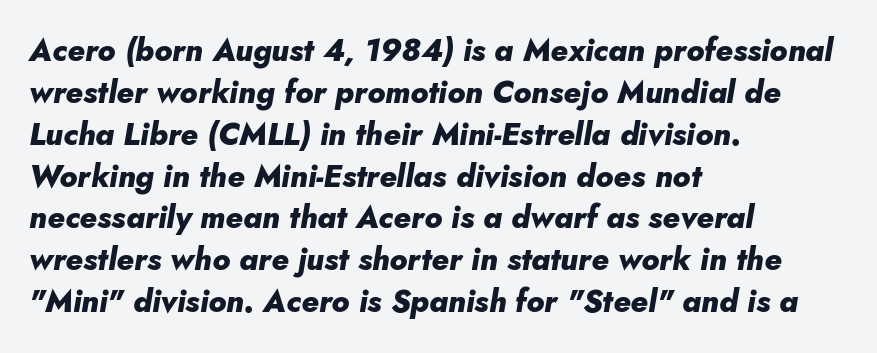
{"italic": "yes", "lean": "right", "slant_degrees": 10, "bold": "yes", "weight": "heavy", "width": "normal", "stroke_contrast": "low", "x_height": "small", "monospaced": "no", "underline": "no", "align": "left", "line_spacing": "normal", "line_spacing_ratio": 1.35, "letter_spacing": "normal", "letter_spacing_em": 0.0, "glyph_px": 31}
